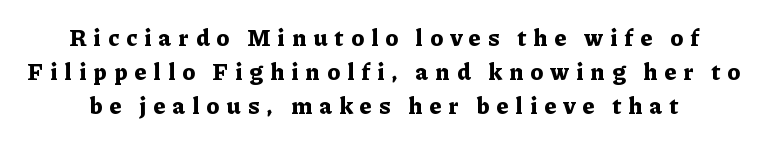
The image shows 23 px bold type, upright; set normal line spacing (1.47x), unusually wide letter spacing (+0.31 em), not underlined.
